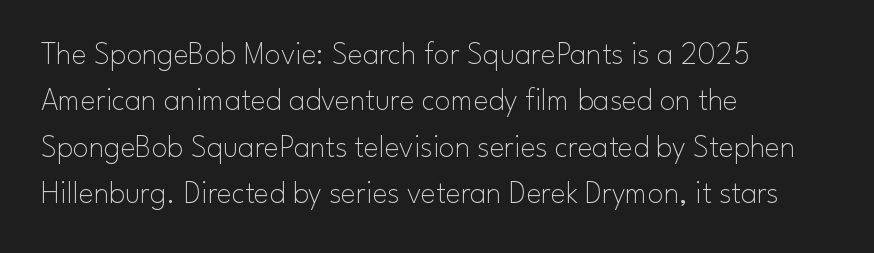
Q: Is the text bold? A: No.
Q: Is the text italic (slanted)? A: No, it is upright.
Q: Is the typeface a serif or a sans-serif typeface? A: Sans-serif.
Q: Is the text underlined? A: No.
Q: How is the paragraph aligned? A: Left-aligned.
Q: Is the spacing between letters normal or unusually wide? A: Normal.
Q: Is the spacing between lines tight, normal or loose? A: Normal.
Q: Width (condensed, normal, or wide)? A: Normal.
Q: Stroke contrast? A: Low.
Q: x-height? A: Small.
Q: Monospaced? A: No.
